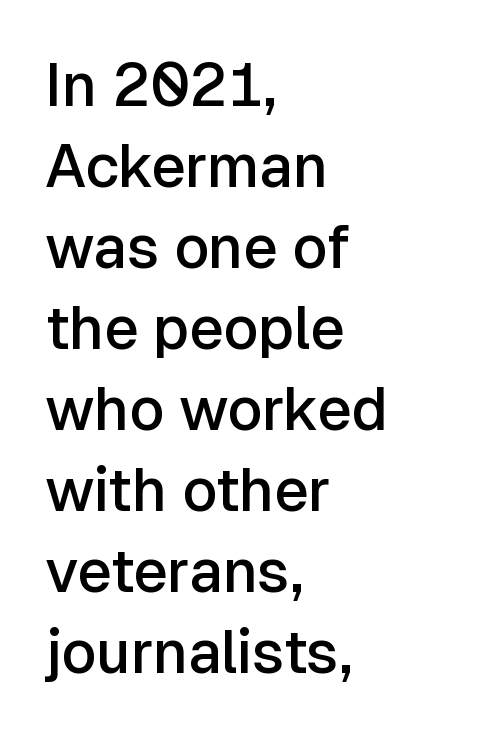
The tracking reads as untouched default to a designer's eye. These lines carry some extra weight — a demibold, not a full bold. The rows are spaced the way most documents space them. Check where the strokes stop: nothing finishes them off — pure sans. If you drew a line through each stem, it would be perfectly vertical. Do the characters align in a grid? No, the font is proportional.
